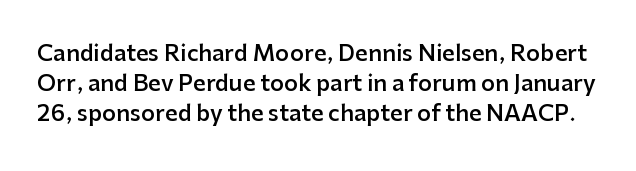
The string is rendered with underlining switched off. The rendering keeps characters at their native spacing. The lettering holds an erect, upright posture throughout. Emphasis by weight is partial: semibold.
